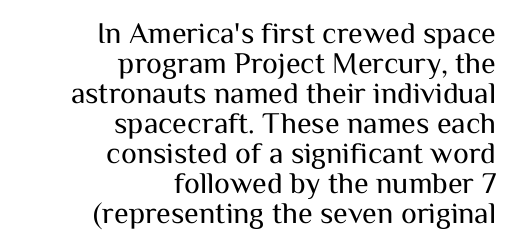
Nope, not italic — everything's standing straight. The font family rendered here belongs to the sans-serif group. The passage shown is typed in a proportional face where columns would drift. Beneath every word, the page is bare. The rendering anchors every line to the right-hand side. Summary of vertical rhythm: compact, with narrow interline spacing.
